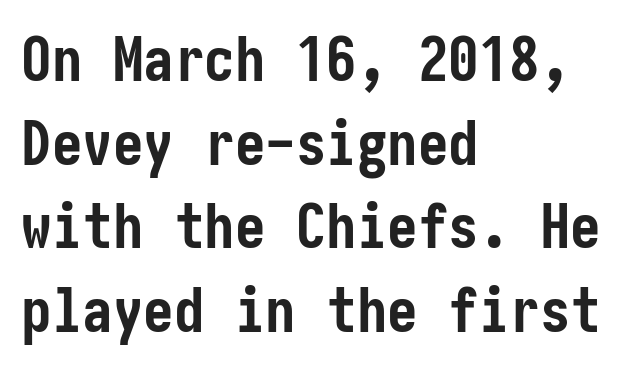
{"serif": "no", "italic": "no", "bold": "yes", "weight": "semibold", "width": "condensed", "stroke_contrast": "low", "x_height": "medium", "underline": "no", "align": "left", "line_spacing": "normal", "line_spacing_ratio": 1.37, "letter_spacing": "normal", "letter_spacing_em": 0.0, "glyph_px": 61}
